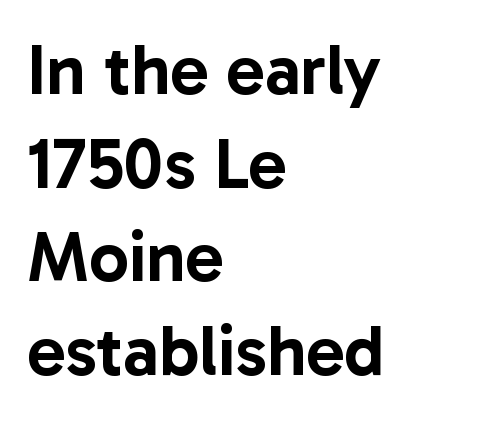
The image shows 71 px sans-serif type, upright; set left-aligned, normal line spacing (1.32x), normal letter spacing, not underlined; low stroke contrast and a medium x-height.
